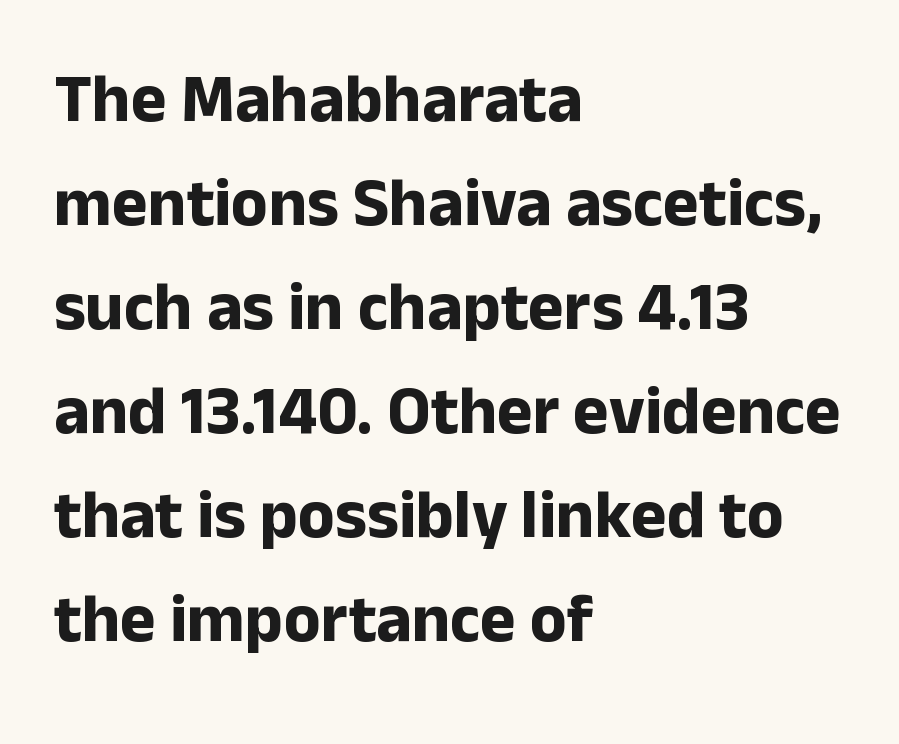
Q: Is the text bold? A: Yes.
Q: Is the text italic (slanted)? A: No, it is upright.
Q: Is the typeface a serif or a sans-serif typeface? A: Sans-serif.
Q: Is the text underlined? A: No.
Q: How is the paragraph aligned? A: Left-aligned.
Q: Is the spacing between letters normal or unusually wide? A: Normal.
Q: Is the spacing between lines tight, normal or loose? A: Normal.
Q: Width (condensed, normal, or wide)? A: Normal.
Q: Stroke contrast? A: Low.
Q: x-height? A: Medium.
Q: Monospaced? A: No.
